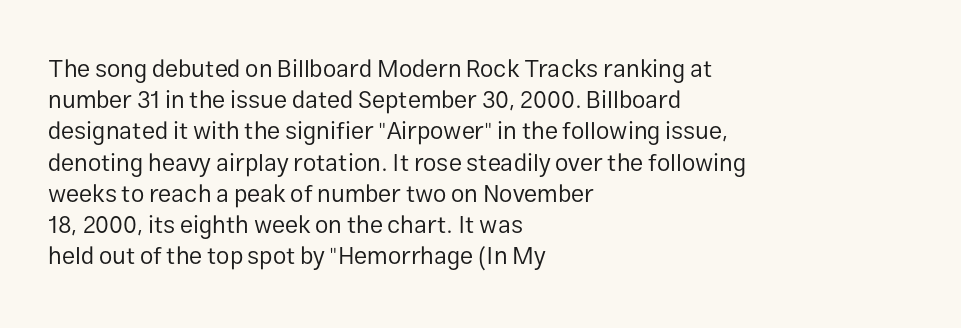
The image shows 24 px text type, upright; set left-aligned, normal line spacing (1.3x), normal letter spacing, not underlined.
